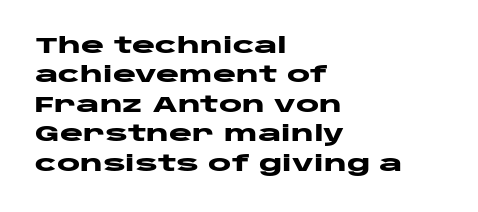
{"italic": "no", "bold": "yes", "underline": "no", "align": "left", "line_spacing": "normal", "line_spacing_ratio": 1.34, "letter_spacing": "normal", "letter_spacing_em": 0.0, "glyph_px": 22}
